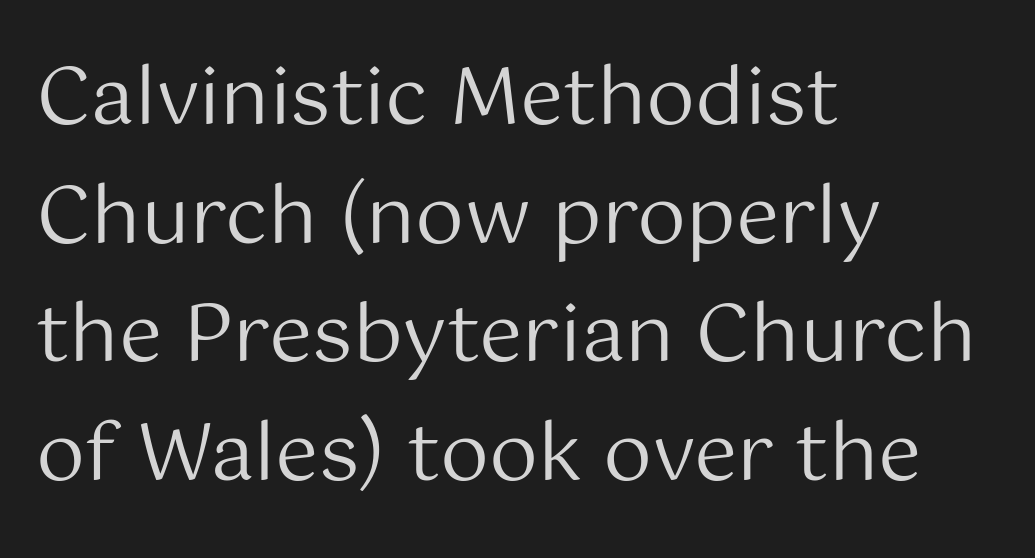
The image shows 78 px regular-weight sans-serif type, upright; set left-aligned, normal line spacing (1.52x), normal letter spacing, not underlined; medium stroke contrast and a medium x-height.
